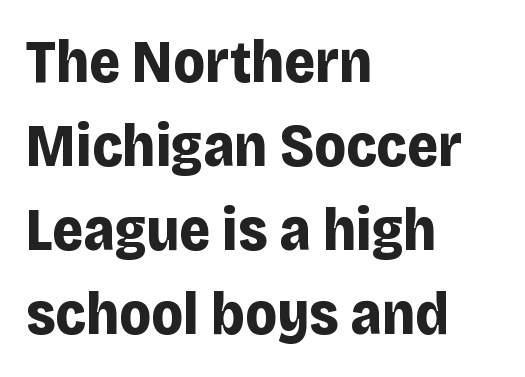
The face used here is a sans, in the tradition of grotesques and geometrics. The glyphs are unaccompanied by any horizontal stroke below them. Notice how the stems are strictly vertical — no italics here. The letters advance in unequal steps, a hallmark of proportional type. Regular leading.
